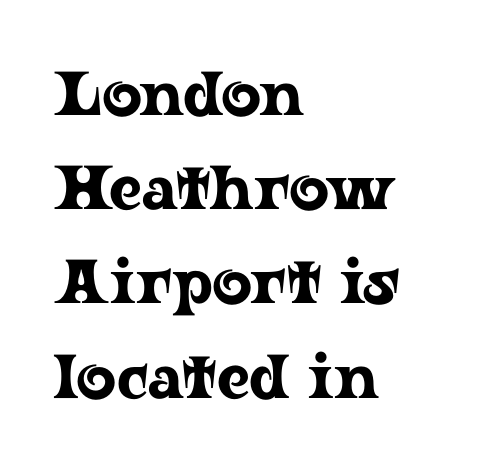
The image shows 62 px wide serif type, upright; set left-aligned, normal line spacing (1.52x), normal letter spacing, not underlined; low stroke contrast and a medium x-height.
